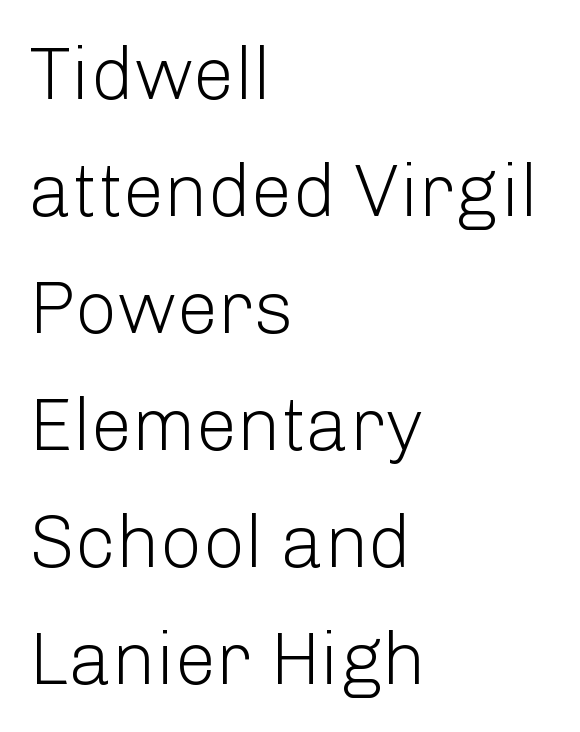
Compared with a centered layout, this one pins lines to the left instead. The type sits square on the baseline with zero lean. Letter spacing: default. Here the designer chose a conventional face with non-uniform glyph widths.
